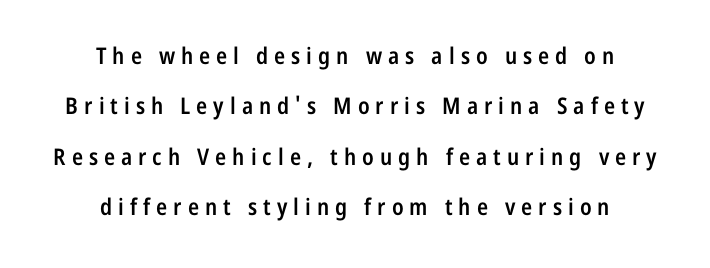
The image shows 23 px text type, upright; set centered, loose line spacing (2.19x), unusually wide letter spacing (+0.26 em), not underlined.
